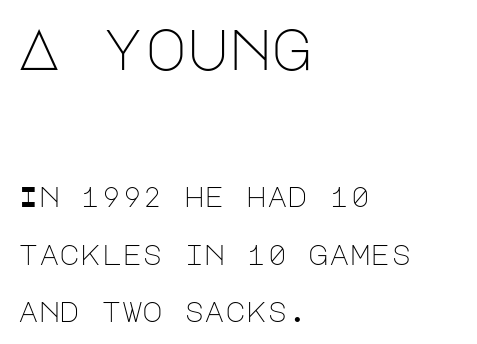
The image shows 57 px light sans-serif type, upright; set left-aligned, loose line spacing (2.06x), normal letter spacing, not underlined; the first (top) block is 2.04x larger; low stroke contrast and a large x-height.
